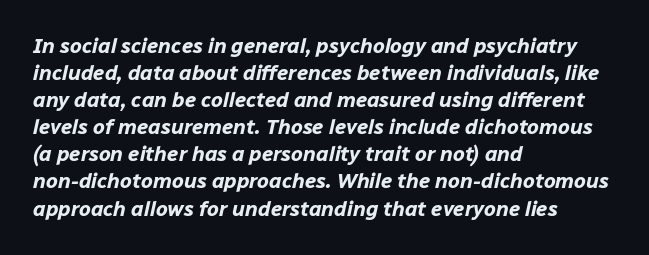
Q: Is the text bold? A: Yes.
Q: Is the text italic (slanted)? A: Yes, it leans right by about 12 degrees.
Q: Is the text underlined? A: No.
Q: How is the paragraph aligned? A: Left-aligned.
Q: Is the spacing between letters normal or unusually wide? A: Normal.
Q: Is the spacing between lines tight, normal or loose? A: Normal.
